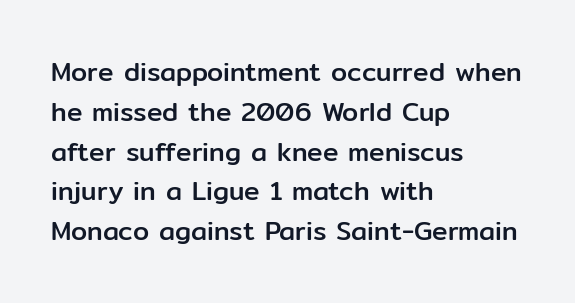
{"italic": "no", "underline": "no", "align": "left", "line_spacing": "normal", "line_spacing_ratio": 1.53, "letter_spacing": "normal", "letter_spacing_em": 0.0, "glyph_px": 26}
